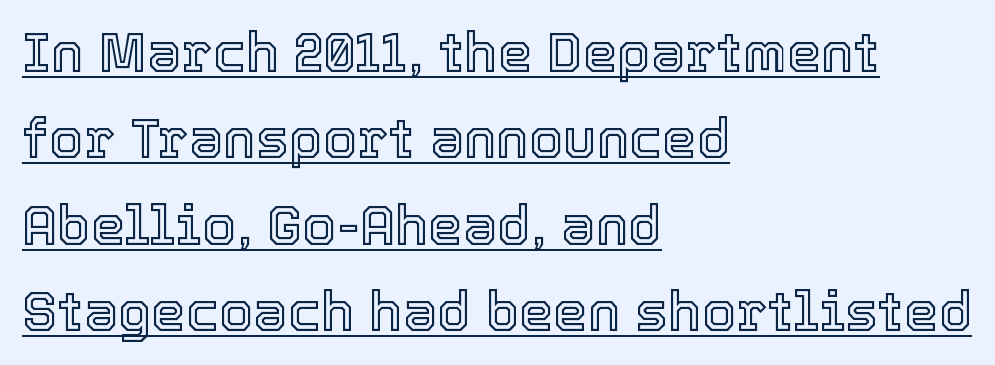
Layout note: lines flush left. Rendered with straight, roman letterforms. Look at the tracking — it's just the regular setting, nothing added. The rendering uses natural spacing where letterforms have individual widths.
